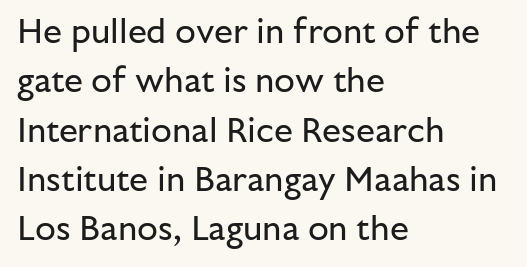
Caption: multi-line text, flush left, ragged right. Looks like regular typesetting: each glyph gets only the width it needs. Do the letters lean? They stand straight. A clean baseline with only descenders dipping below it. Nobody touched the tracking dial on this one. Serif or sans? Sans — the stroke terminals are bare.
